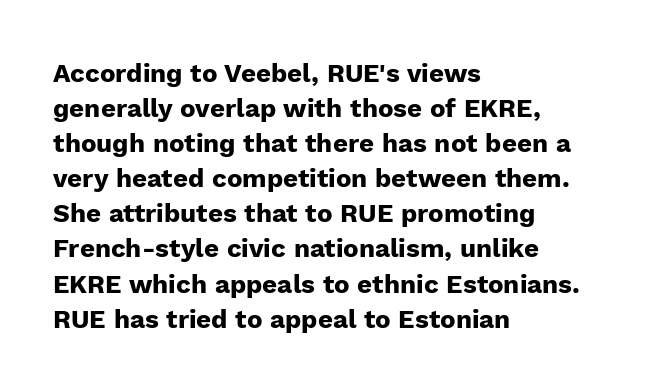
The image shows 26 px bold type, upright; set left-aligned, normal line spacing (1.35x), normal letter spacing, not underlined.
